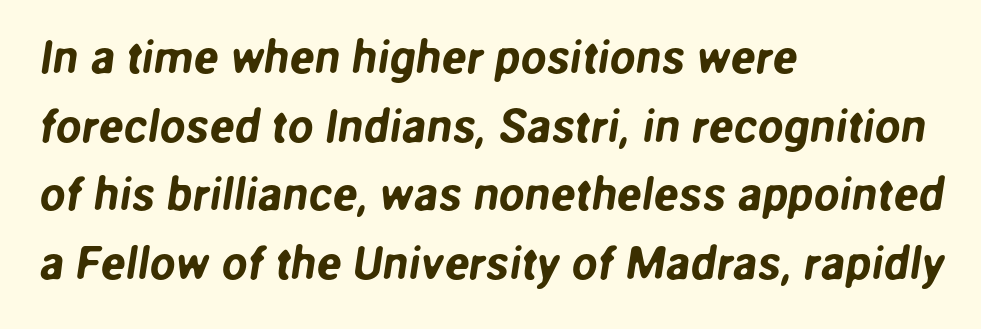
Q: Is the typeface a serif or a sans-serif typeface? A: Sans-serif.
Q: Is the text underlined? A: No.
Q: How is the paragraph aligned? A: Left-aligned.
Q: Is the spacing between letters normal or unusually wide? A: Normal.
Q: Is the spacing between lines tight, normal or loose? A: Normal.
Q: Width (condensed, normal, or wide)? A: Normal.
Q: Stroke contrast? A: Low.
Q: x-height? A: Medium.
Q: Monospaced? A: No.
